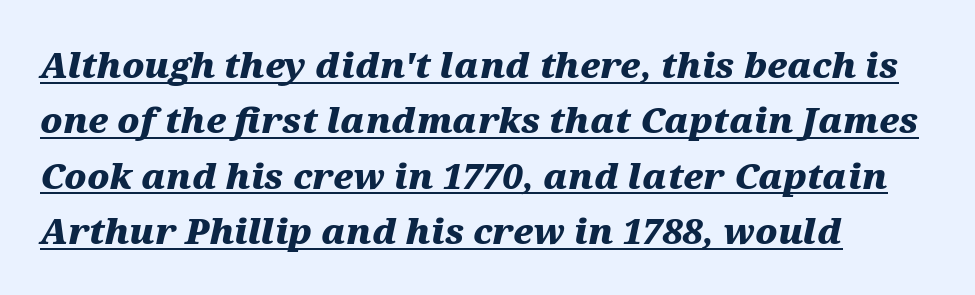
The face used here appears with an underline applied. The axis of the letterforms is tilted away from vertical. Thick stems and heavy bowls — unmistakably bold. One-word summary of the alignment: left.
